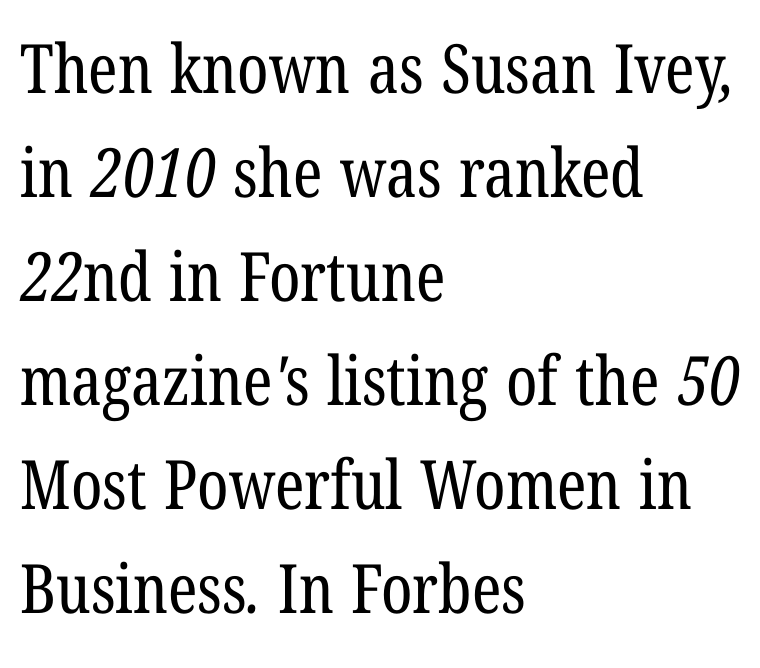
{"serif": "yes", "bold": "no", "weight": "regular", "width": "condensed", "stroke_contrast": "low", "x_height": "medium", "monospaced": "no", "underline": "no", "align": "left", "line_spacing": "normal", "line_spacing_ratio": 1.53, "letter_spacing": "normal", "letter_spacing_em": 0.0, "glyph_px": 68}
